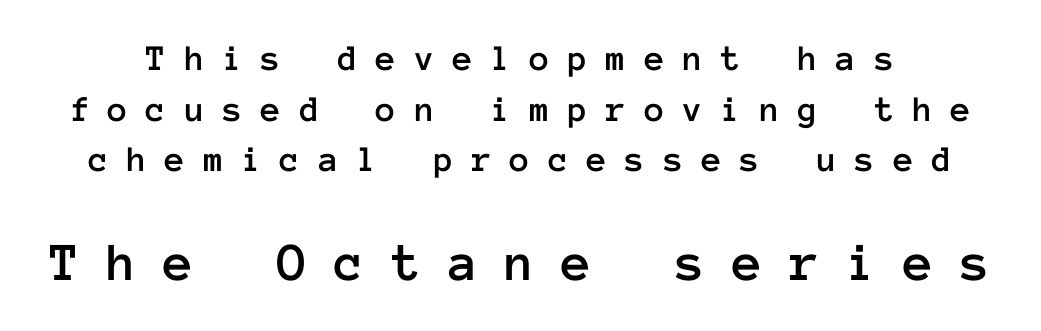
The image shows 55 px text type, upright, monospaced; set normal line spacing (1.37x), unusually wide letter spacing (+0.49 em), not underlined; the second (bottom) block is 1.49x larger; low stroke contrast and a medium x-height.
